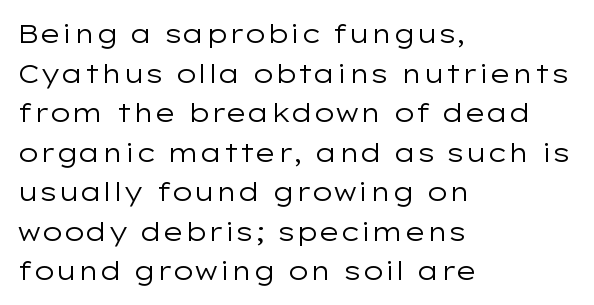
Q: Is the text bold? A: No.
Q: Is the text italic (slanted)? A: No, it is upright.
Q: Is the text underlined? A: No.
Q: How is the paragraph aligned? A: Left-aligned.
Q: Is the spacing between letters normal or unusually wide? A: Normal.
Q: Is the spacing between lines tight, normal or loose? A: Normal.
